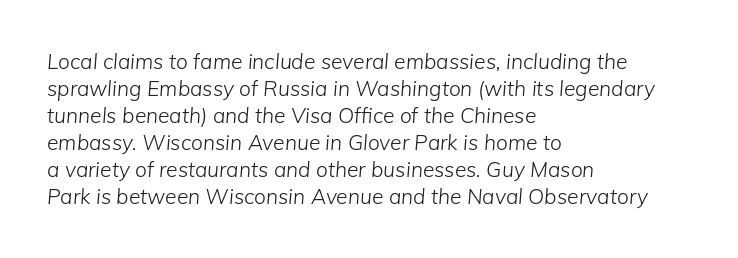
The image shows 21 px text type, italic (leaning right); set left-aligned, normal line spacing (1.29x), normal letter spacing, not underlined.
